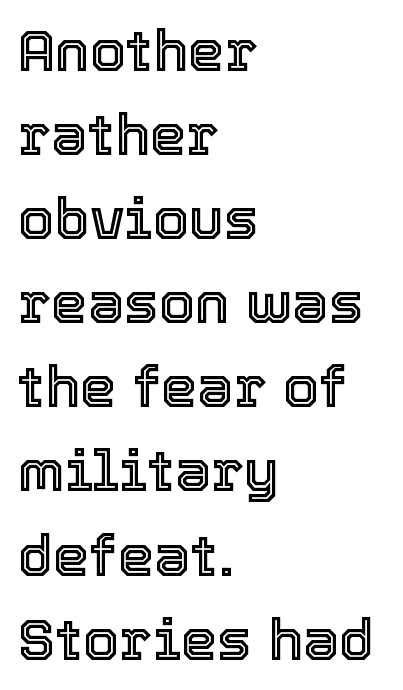
Ascenders rise straight up at ninety degrees. Is this a fixed-width face? No — the glyphs have proportional, varying widths. You could call the tracking neutral — neither tight nor loose. The paragraph has a hard left edge and a soft right edge. Only glyphs here, with clear space below each row. The leading is moderate, giving the passage an even texture.
